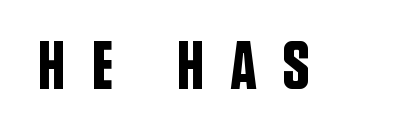
Q: Is the text italic (slanted)? A: No, it is upright.
Q: Is the typeface a serif or a sans-serif typeface? A: Sans-serif.
Q: Is the text underlined? A: No.
Q: Is the spacing between letters normal or unusually wide? A: Unusually wide.
Q: Width (condensed, normal, or wide)? A: Condensed.
Q: Stroke contrast? A: Low.
Q: x-height? A: Large.
Q: Monospaced? A: No.
